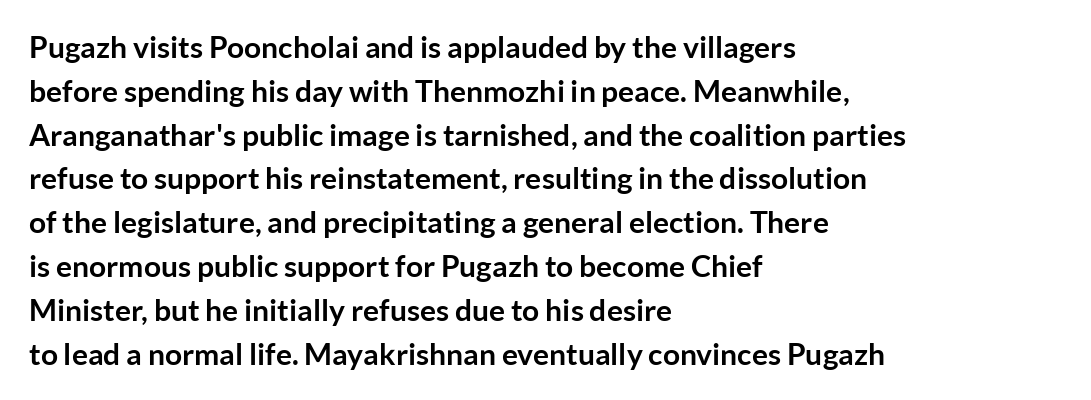
The image shows 30 px semibold sans-serif type, upright; set left-aligned, normal line spacing (1.46x), normal letter spacing, not underlined; low stroke contrast and a medium x-height.
